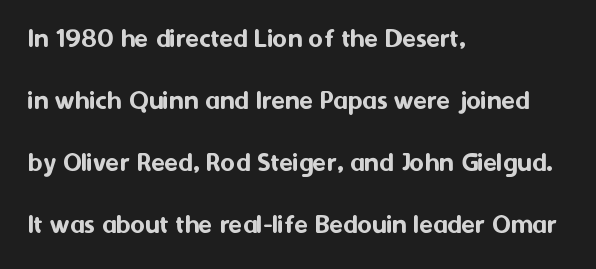
Q: Is the text italic (slanted)? A: No, it is upright.
Q: Is the typeface a serif or a sans-serif typeface? A: Sans-serif.
Q: Is the text underlined? A: No.
Q: How is the paragraph aligned? A: Left-aligned.
Q: Is the spacing between letters normal or unusually wide? A: Normal.
Q: Is the spacing between lines tight, normal or loose? A: Loose.
Q: Width (condensed, normal, or wide)? A: Normal.
Q: Stroke contrast? A: Medium.
Q: x-height? A: Medium.
Q: Monospaced? A: No.
